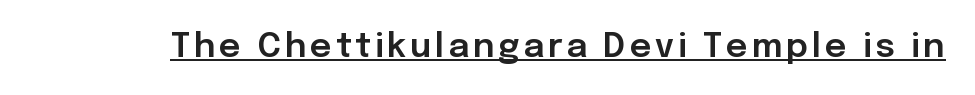
{"serif": "no", "italic": "no", "width": "normal", "stroke_contrast": "low", "x_height": "medium", "monospaced": "no", "underline": "yes", "glyph_px": 34}
